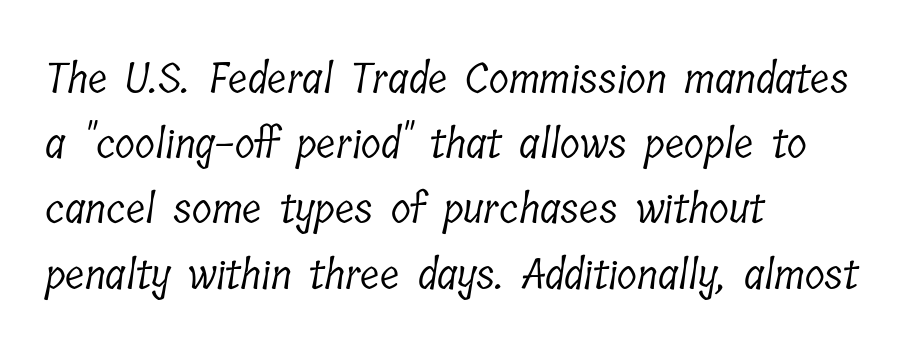
{"serif": "yes", "bold": "no", "weight": "light", "width": "condensed", "stroke_contrast": "low", "x_height": "medium", "monospaced": "no", "underline": "no", "align": "left", "line_spacing": "normal", "line_spacing_ratio": 1.59, "letter_spacing": "normal", "letter_spacing_em": 0.0, "glyph_px": 41}
